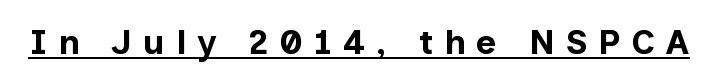
{"serif": "no", "italic": "no", "bold": "yes", "weight": "bold", "width": "normal", "stroke_contrast": "low", "x_height": "medium", "monospaced": "no", "underline": "yes", "letter_spacing": "wide", "letter_spacing_em": 0.31, "glyph_px": 35}
